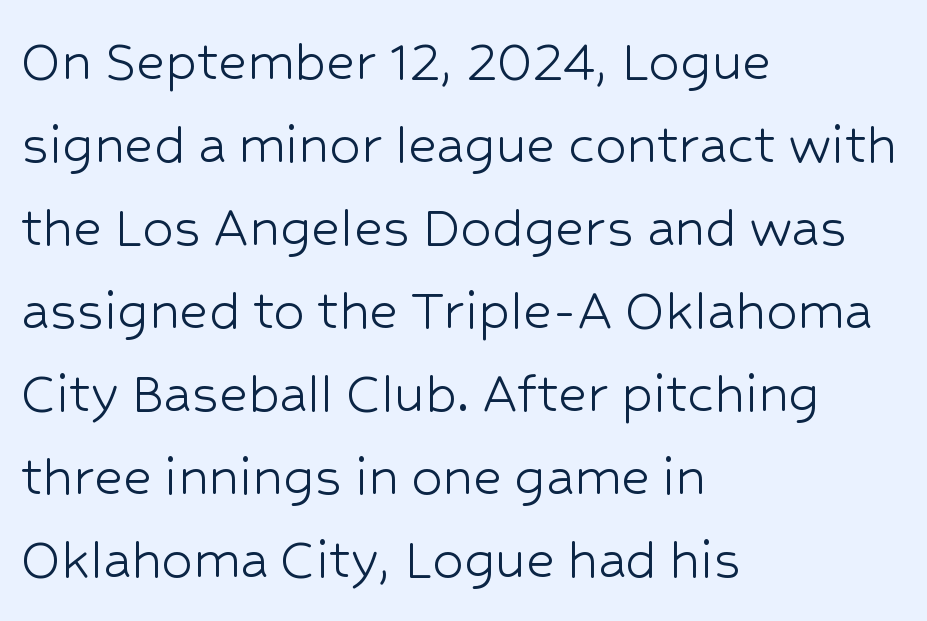
Quick note: not italic, upright. Any mark beneath the type? The region is blank. Stem width sits at or under what a default text font uses. You could not count columns in this text — the font is proportionally spaced. The compositor pushed each line to the left boundary.
